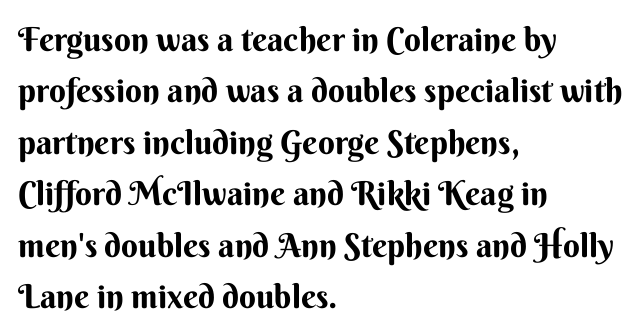
Unlike italic type, these characters show no tilt at all. The space directly below the letters is spotless. In terms of letterform style, serifs are entirely absent. Leading matches the norm, producing a regular column. Casual observation: everything's shoved over to the left.
